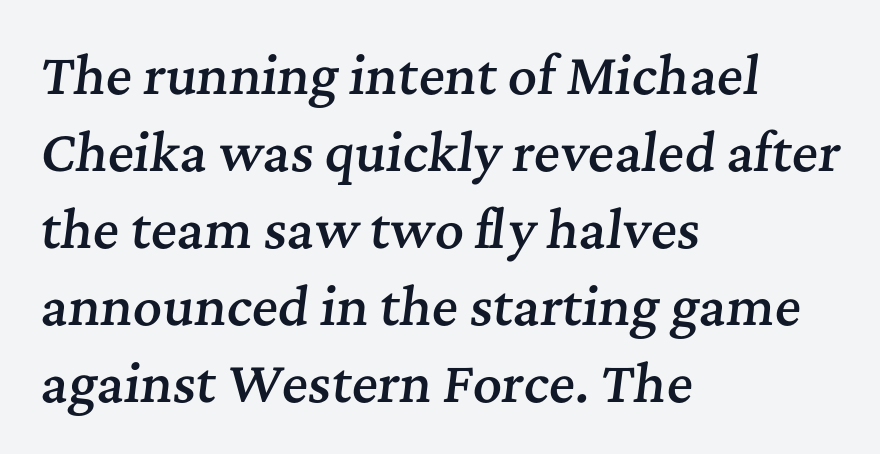
Q: Is the text bold? A: Semi-bold.
Q: Is the text italic (slanted)? A: Yes, it leans right by about 7 degrees.
Q: Is the typeface a serif or a sans-serif typeface? A: Serif.
Q: Is the text underlined? A: No.
Q: How is the paragraph aligned? A: Left-aligned.
Q: Is the spacing between letters normal or unusually wide? A: Normal.
Q: Is the spacing between lines tight, normal or loose? A: Normal.
Q: Width (condensed, normal, or wide)? A: Normal.
Q: Stroke contrast? A: Medium.
Q: x-height? A: Medium.
Q: Monospaced? A: No.
